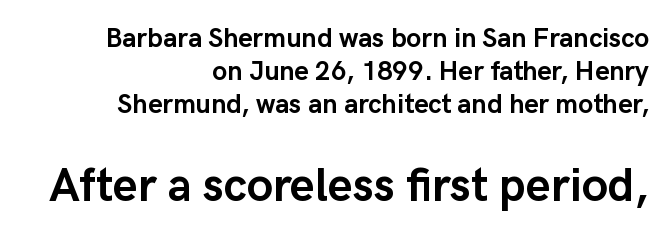
The image shows 47 px semibold sans-serif type, upright; set right-aligned, line spacing 1.22x, normal letter spacing, not underlined; the second (bottom) block is 1.74x larger; low stroke contrast and a medium x-height.
